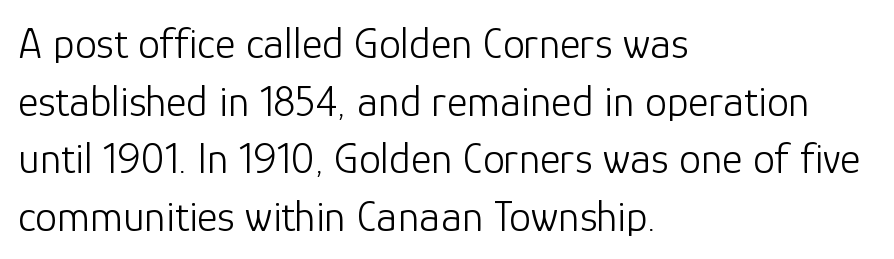
Q: Is the text bold? A: No.
Q: Is the text italic (slanted)? A: No, it is upright.
Q: Is the typeface a serif or a sans-serif typeface? A: Sans-serif.
Q: Is the text underlined? A: No.
Q: How is the paragraph aligned? A: Left-aligned.
Q: Is the spacing between letters normal or unusually wide? A: Normal.
Q: Is the spacing between lines tight, normal or loose? A: Normal.
Q: Width (condensed, normal, or wide)? A: Normal.
Q: Stroke contrast? A: Low.
Q: x-height? A: Medium.
Q: Monospaced? A: No.
